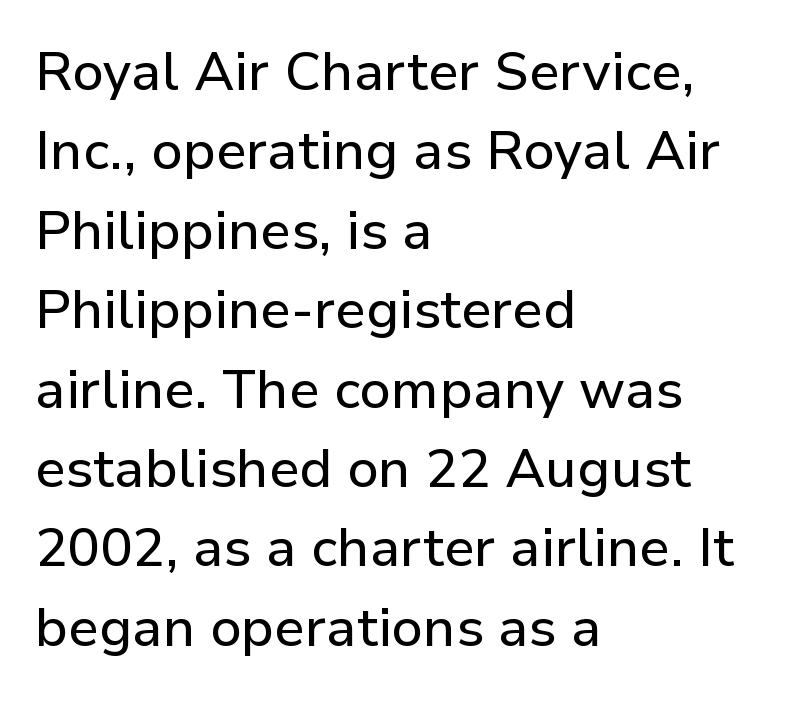
The image shows 54 px sans-serif type, upright; set left-aligned, normal line spacing (1.47x), normal letter spacing, not underlined; low stroke contrast and a medium x-height.
